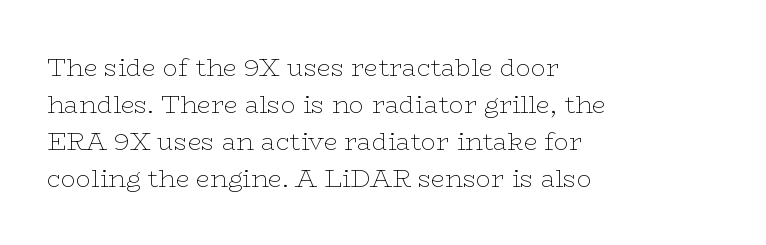
The image shows 25 px text type, upright; set left-aligned, normal line spacing (1.48x), normal letter spacing, not underlined.
